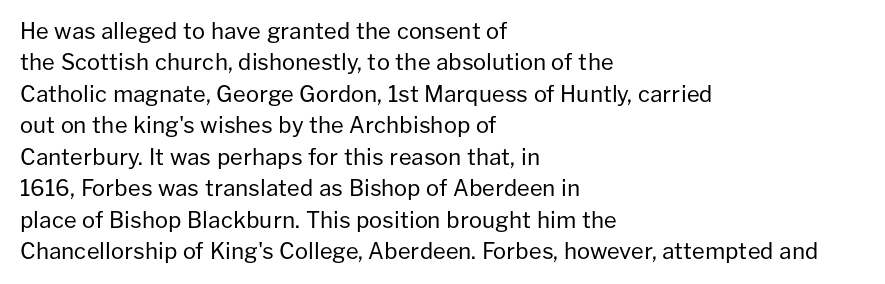
Q: Is the text bold? A: No.
Q: Is the text italic (slanted)? A: No, it is upright.
Q: Is the text underlined? A: No.
Q: How is the paragraph aligned? A: Left-aligned.
Q: Is the spacing between letters normal or unusually wide? A: Normal.
Q: Is the spacing between lines tight, normal or loose? A: Normal.
